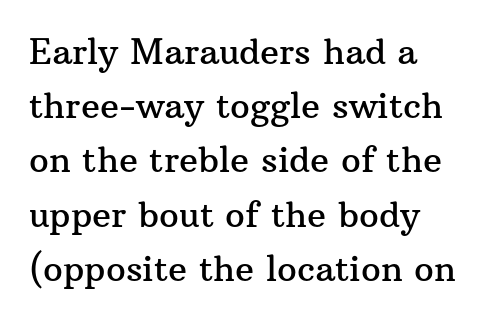
Left-aligned paragraph, ragged on the right. What kind of face is this? One with serifs. If you drew a line through each stem, it would be perfectly vertical. These lines keep a tight, regular rhythm from letter to letter. Honestly, the row spacing looks completely unremarkable.
